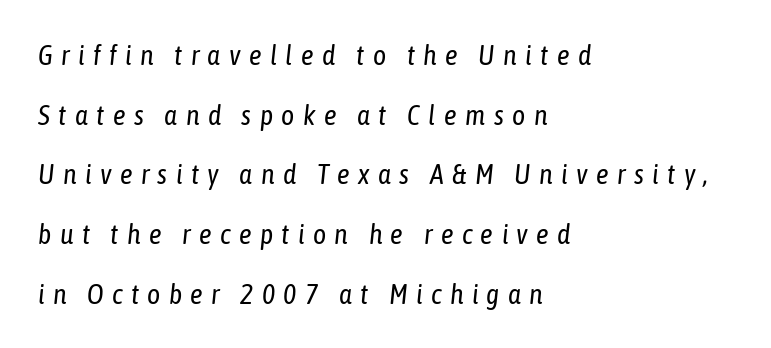
Q: Is the text bold? A: No.
Q: Is the text italic (slanted)? A: Yes, it leans right by about 6 degrees.
Q: Is the text underlined? A: No.
Q: How is the paragraph aligned? A: Left-aligned.
Q: Is the spacing between letters normal or unusually wide? A: Unusually wide.
Q: Is the spacing between lines tight, normal or loose? A: Loose.
Q: Width (condensed, normal, or wide)? A: Condensed.
Q: Stroke contrast? A: Low.
Q: x-height? A: Medium.
Q: Monospaced? A: No.
